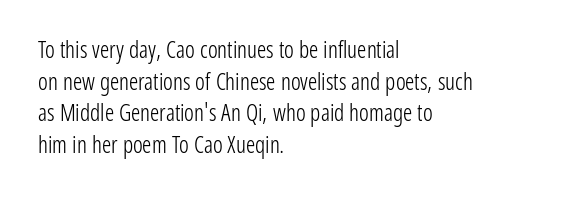
{"italic": "no", "bold": "no", "underline": "no", "align": "left", "line_spacing": "normal", "line_spacing_ratio": 1.38, "letter_spacing": "normal", "letter_spacing_em": 0.0, "glyph_px": 23}
